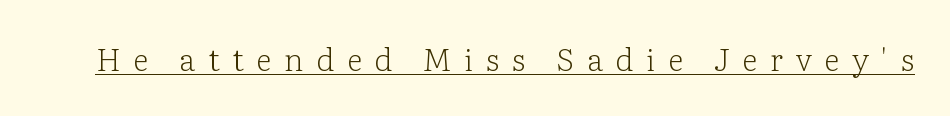
The type sits square on the baseline with zero lean. The rendered words wear a rule along their underside. The letters advance in unequal steps, a hallmark of proportional type. The letterforms stand isolated, each surrounded by extra space. The text was rendered using a seriffed face with decorative stroke endings. Heaviness? Minimal to ordinary, like unemphasized prose.
